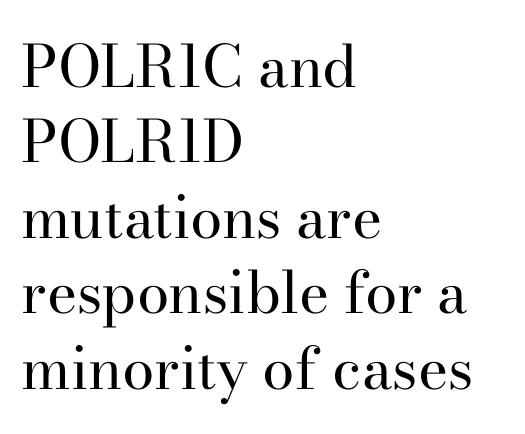
{"serif": "yes", "italic": "no", "bold": "no", "weight": "regular", "width": "normal", "stroke_contrast": "high", "x_height": "small", "monospaced": "no", "underline": "no", "align": "left", "line_spacing": "normal", "line_spacing_ratio": 1.3, "letter_spacing": "normal", "letter_spacing_em": 0.0, "glyph_px": 58}
